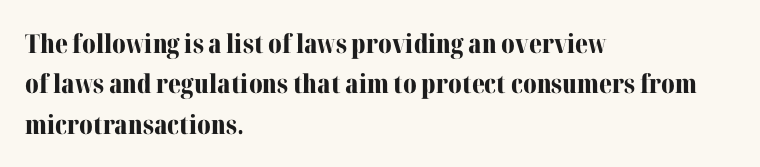
{"italic": "no", "bold": "yes", "underline": "no", "align": "left", "line_spacing": "normal", "line_spacing_ratio": 1.55, "letter_spacing": "normal", "letter_spacing_em": 0.0, "glyph_px": 26}
